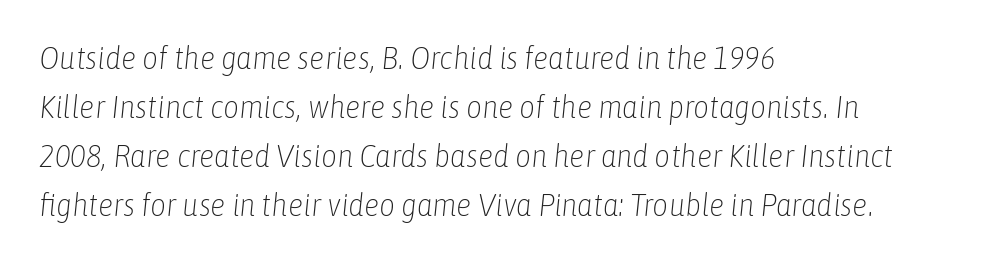
Q: Is the text bold? A: No.
Q: Is the text italic (slanted)? A: Yes, it leans right by about 6 degrees.
Q: Is the text underlined? A: No.
Q: How is the paragraph aligned? A: Left-aligned.
Q: Is the spacing between letters normal or unusually wide? A: Normal.
Q: Is the spacing between lines tight, normal or loose? A: Normal.
Q: Width (condensed, normal, or wide)? A: Condensed.
Q: Stroke contrast? A: Low.
Q: x-height? A: Medium.
Q: Monospaced? A: No.
